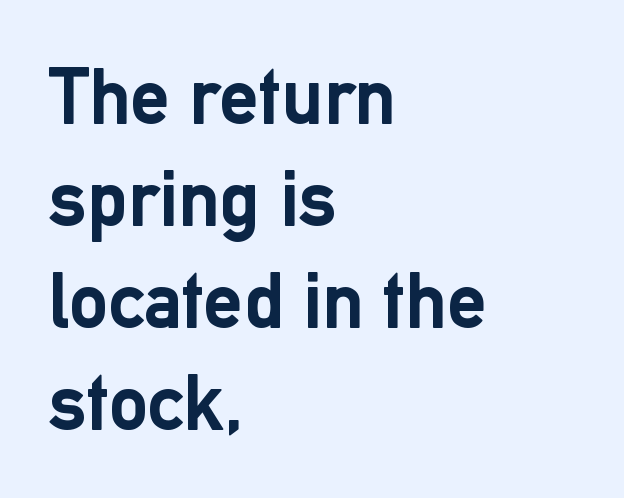
{"serif": "no", "italic": "no", "bold": "yes", "weight": "semibold", "width": "normal", "stroke_contrast": "low", "x_height": "medium", "monospaced": "no", "underline": "no", "align": "left", "line_spacing": "normal", "line_spacing_ratio": 1.29, "letter_spacing": "normal", "letter_spacing_em": 0.0, "glyph_px": 79}
